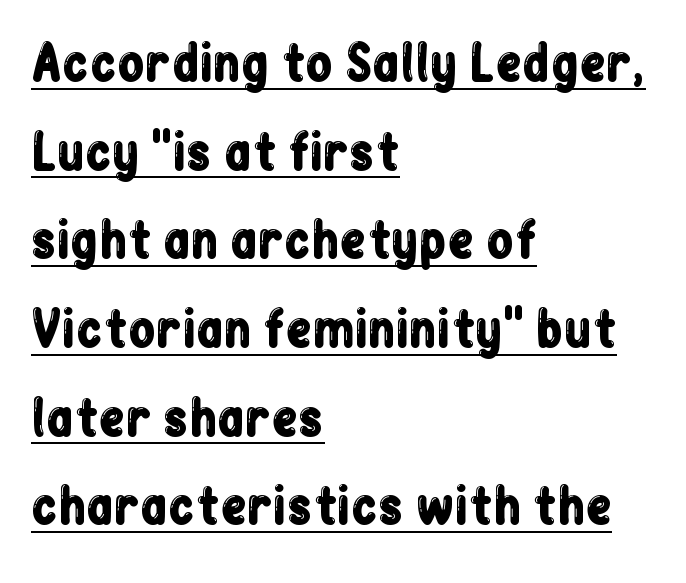
{"serif": "no", "italic": "no", "width": "condensed", "stroke_contrast": "low", "x_height": "medium", "monospaced": "no", "underline": "yes", "align": "left", "line_spacing_ratio": 1.81, "letter_spacing": "normal", "letter_spacing_em": 0.0, "glyph_px": 49}
